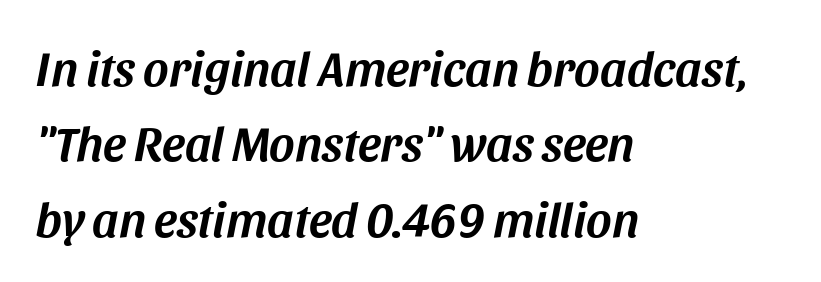
Q: Is the text italic (slanted)? A: Yes, it leans right by about 11 degrees.
Q: Is the text underlined? A: No.
Q: How is the paragraph aligned? A: Left-aligned.
Q: Is the spacing between letters normal or unusually wide? A: Normal.
Q: Is the spacing between lines tight, normal or loose? A: Normal.
Q: Width (condensed, normal, or wide)? A: Normal.
Q: Stroke contrast? A: Medium.
Q: x-height? A: Large.
Q: Monospaced? A: No.
